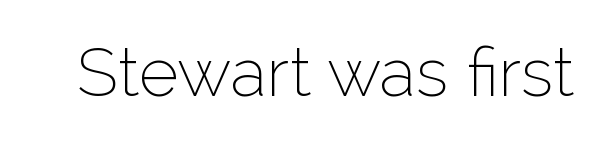
The glyphs are unaccompanied by any horizontal stroke below them. Bold? No — there's no thickening of the strokes. Glyph-to-glyph distance matches everyday printed text. The letters stand upright; this is a roman face. Nothing sits at the stroke ends, so this counts as sans-serif. The passage shown is typed in a proportional face where columns would drift.
